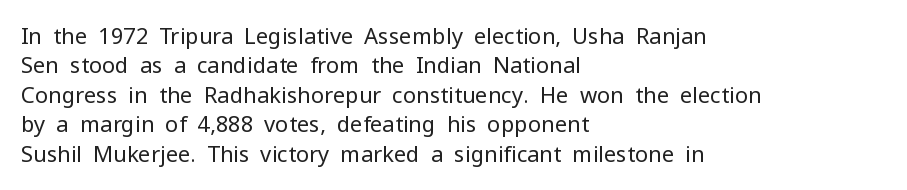
{"italic": "no", "bold": "no", "underline": "no", "align": "left", "line_spacing": "normal", "line_spacing_ratio": 1.34, "letter_spacing": "normal", "letter_spacing_em": 0.0, "glyph_px": 22}
